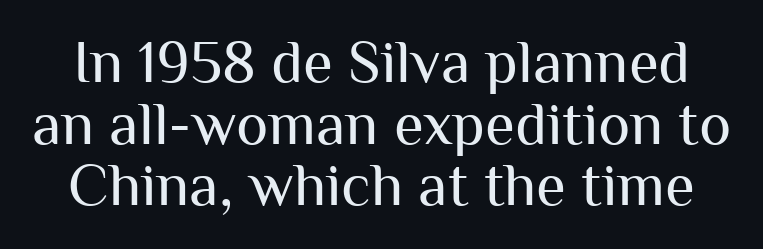
The image shows 61 px regular-weight sans-serif type, upright; set tight line spacing (1.01x), normal letter spacing, not underlined; medium stroke contrast and a medium x-height.
